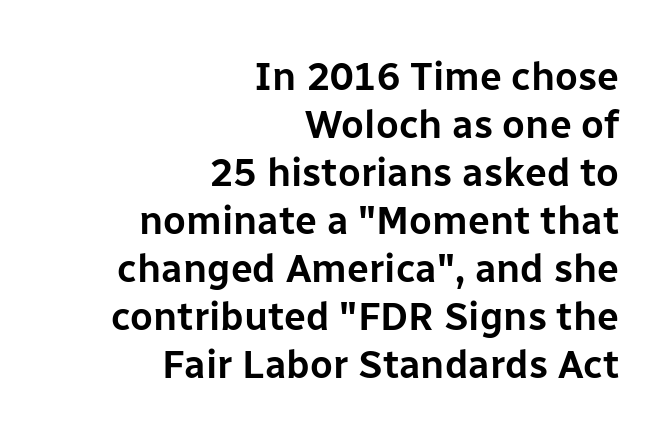
Q: Is the text italic (slanted)? A: No, it is upright.
Q: Is the typeface a serif or a sans-serif typeface? A: Sans-serif.
Q: Is the text underlined? A: No.
Q: How is the paragraph aligned? A: Right-aligned.
Q: Is the spacing between letters normal or unusually wide? A: Normal.
Q: Width (condensed, normal, or wide)? A: Normal.
Q: Stroke contrast? A: Low.
Q: x-height? A: Medium.
Q: Monospaced? A: No.
